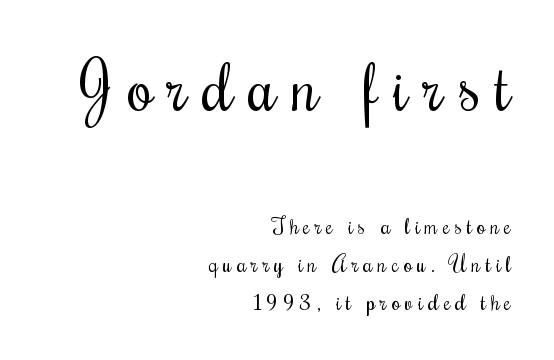
Q: Is the text bold? A: No.
Q: Is the text italic (slanted)? A: Yes.
Q: Is the typeface a serif or a sans-serif typeface? A: Serif.
Q: Is the text underlined? A: No.
Q: How is the paragraph aligned? A: Right-aligned.
Q: Is the spacing between letters normal or unusually wide? A: Unusually wide.
Q: Which block of text is set in a larger size, the first (top) or the second (bottom)? A: The first (top) one.
Q: Width (condensed, normal, or wide)? A: Condensed.
Q: Stroke contrast? A: Medium.
Q: x-height? A: Small.
Q: Monospaced? A: No.
